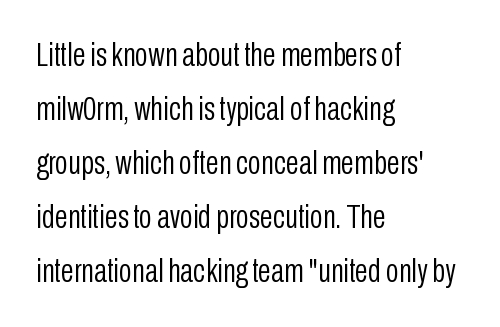
Horizontally, the lines are justified to the leading edge only. The line texture is even and compact thanks to regular tracking. The font family rendered here belongs to the sans-serif group. Weight: regular or lighter.
